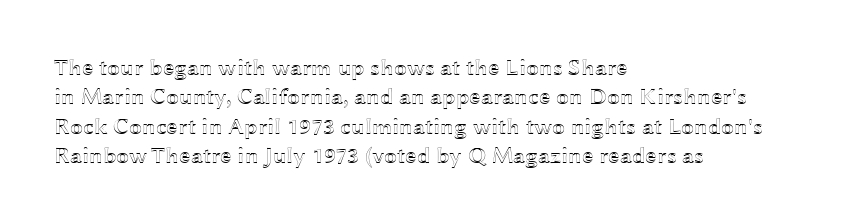
Q: Is the text italic (slanted)? A: No, it is upright.
Q: Is the text underlined? A: No.
Q: How is the paragraph aligned? A: Left-aligned.
Q: Is the spacing between letters normal or unusually wide? A: Normal.
Q: Is the spacing between lines tight, normal or loose? A: Normal.
